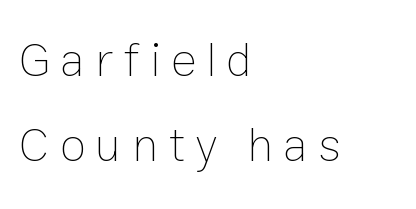
Q: Is the text bold? A: No.
Q: Is the text italic (slanted)? A: No, it is upright.
Q: Is the text underlined? A: No.
Q: How is the paragraph aligned? A: Left-aligned.
Q: Is the spacing between letters normal or unusually wide? A: Unusually wide.
Q: Width (condensed, normal, or wide)? A: Normal.
Q: Stroke contrast? A: Low.
Q: x-height? A: Medium.
Q: Monospaced? A: No.
